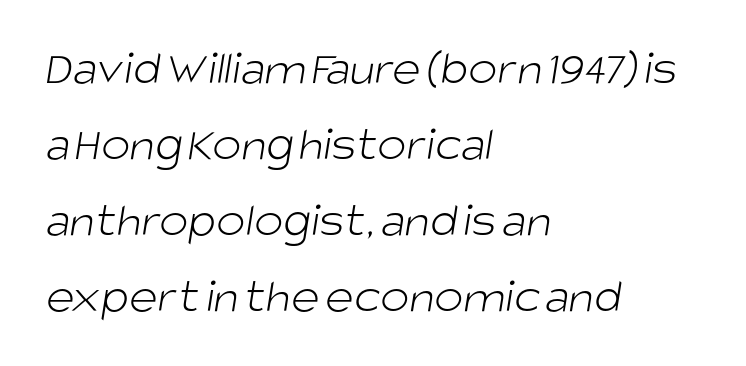
The image shows 49 px light sans-serif type; set left-aligned, normal line spacing (1.55x), normal letter spacing, not underlined; low stroke contrast and a large x-height.
